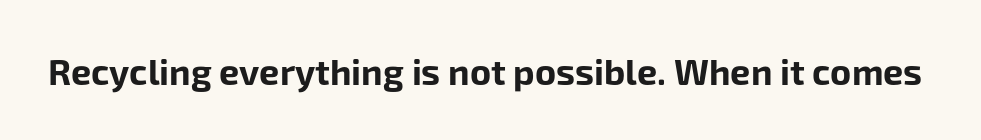
This sample uses plain, unmodified letter spacing. Examine the stroke ends and you'll find no serifs. Spacing verdict: proportional, widths tailored to each character. The specimen reads as upright at a glance.
